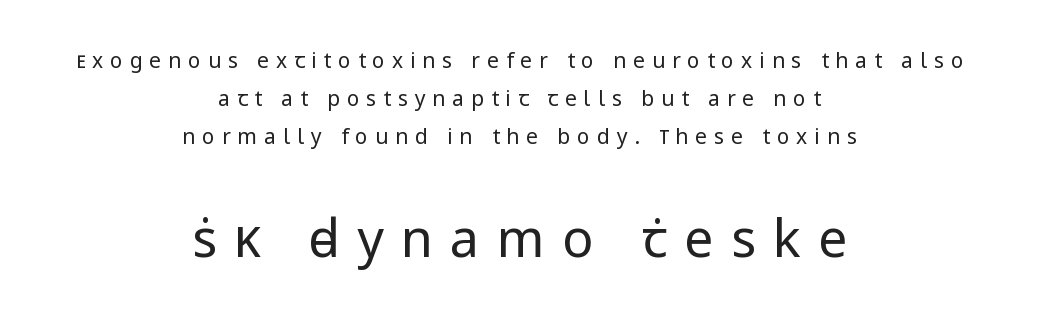
The image shows 52 px regular-weight sans-serif type, upright; set centered, line spacing 1.82x, unusually wide letter spacing (+0.33 em), not underlined; the second (bottom) block is 2.48x larger; low stroke contrast and a medium x-height.
